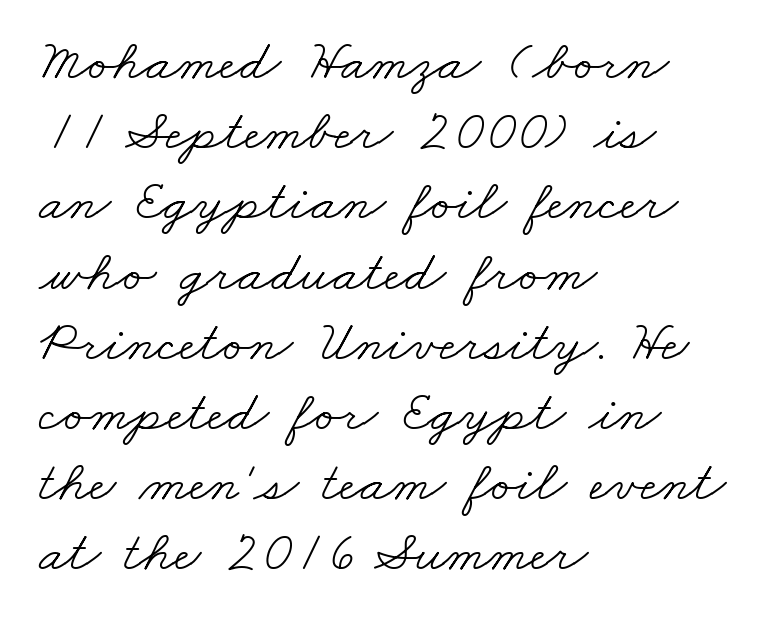
{"serif": "yes", "bold": "no", "weight": "light", "width": "wide", "stroke_contrast": "low", "x_height": "small", "monospaced": "no", "underline": "no", "align": "left", "line_spacing_ratio": 1.21, "letter_spacing": "normal", "letter_spacing_em": 0.0, "glyph_px": 58}
